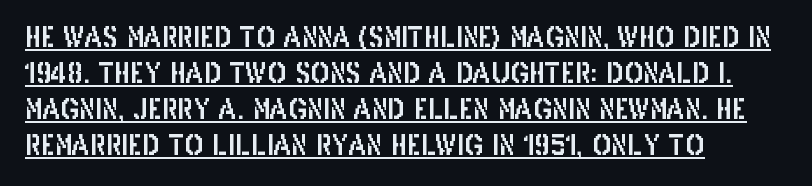
{"serif": "no", "italic": "no", "width": "condensed", "stroke_contrast": "low", "x_height": "large", "monospaced": "no", "underline": "yes", "align": "left", "line_spacing": "normal", "line_spacing_ratio": 1.29, "letter_spacing": "normal", "letter_spacing_em": 0.0, "glyph_px": 28}
